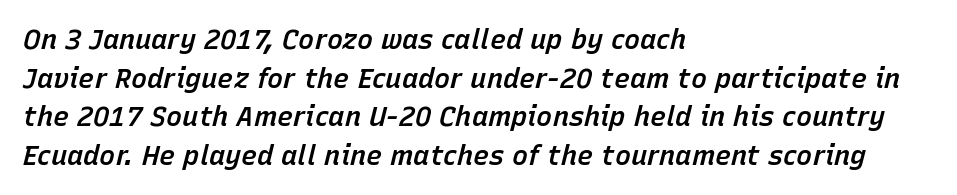
Q: Is the text bold? A: Semi-bold.
Q: Is the text italic (slanted)? A: Yes, it leans right by about 15 degrees.
Q: Is the text underlined? A: No.
Q: How is the paragraph aligned? A: Left-aligned.
Q: Is the spacing between letters normal or unusually wide? A: Normal.
Q: Is the spacing between lines tight, normal or loose? A: Normal.
